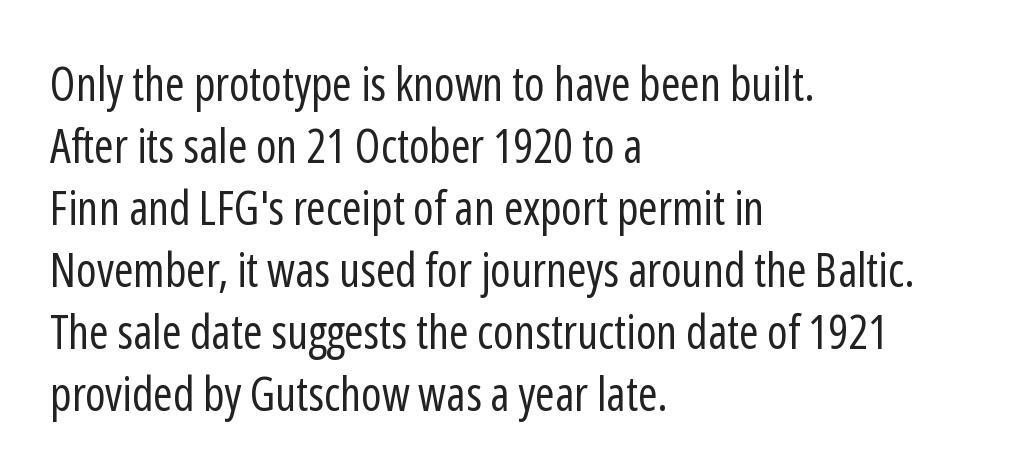
{"serif": "no", "italic": "no", "bold": "no", "weight": "regular", "width": "condensed", "stroke_contrast": "low", "x_height": "medium", "monospaced": "no", "underline": "no", "align": "left", "line_spacing": "normal", "line_spacing_ratio": 1.32, "letter_spacing": "normal", "letter_spacing_em": 0.0, "glyph_px": 47}
